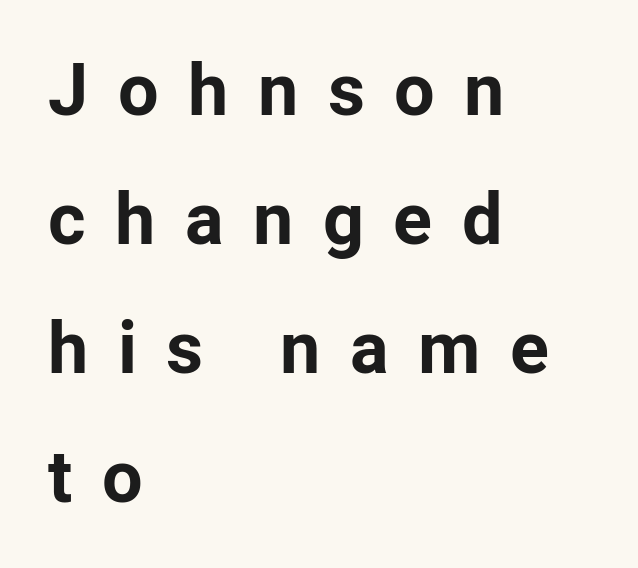
Classification — sans serif. The specimen reads as upright at a glance. Is the letter spacing exaggerated? Yes — the characters are pushed far apart. Each letter keeps its own natural width here, so spacing adapts to shape.
